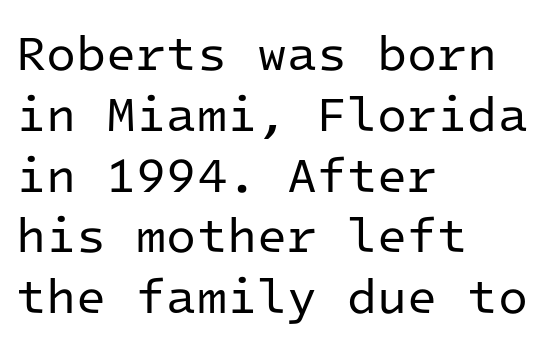
Has an underline been added? It has not. Every character here occupies the same horizontal width, giving the sample a typewriter-like rhythm. The strokes carry an ordinary text weight at most. The characters display no serif detailing; their extremities are plain.
